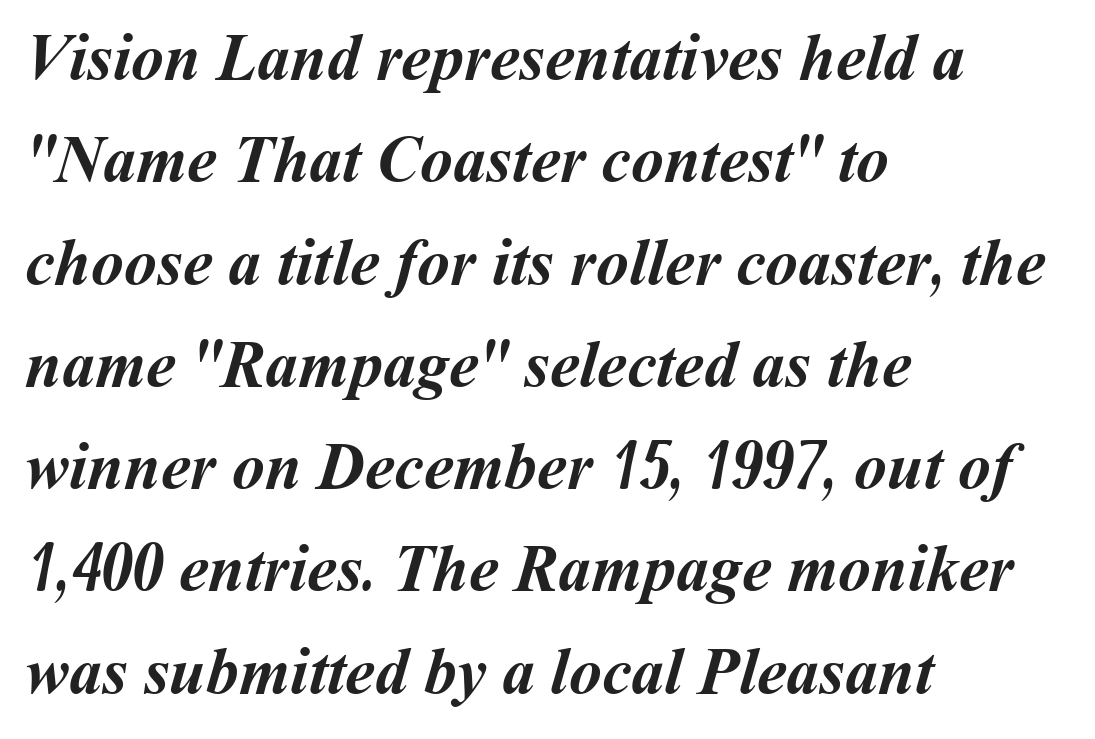
Nothing unusual about the tracking: characters are spaced as the font intends. Alignment: flush left. The specimen omits any rule beneath the text block's lines. Successive baselines arrive at the customary interval. Strong, thick strokes mark this as bold type.
